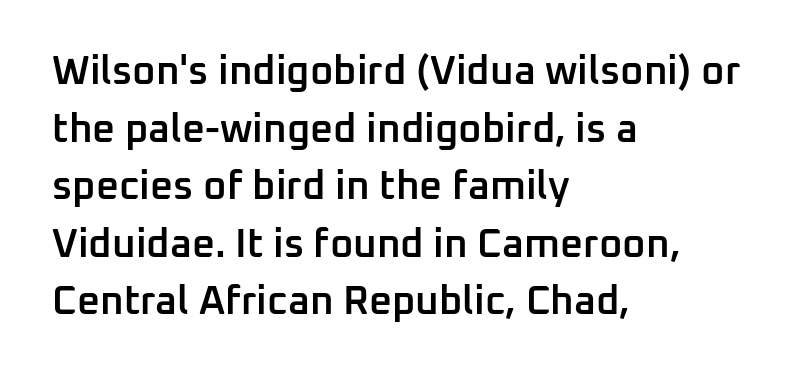
Q: Is the text bold? A: Semi-bold.
Q: Is the text italic (slanted)? A: No, it is upright.
Q: Is the typeface a serif or a sans-serif typeface? A: Sans-serif.
Q: Is the text underlined? A: No.
Q: How is the paragraph aligned? A: Left-aligned.
Q: Is the spacing between letters normal or unusually wide? A: Normal.
Q: Is the spacing between lines tight, normal or loose? A: Normal.
Q: Width (condensed, normal, or wide)? A: Normal.
Q: Stroke contrast? A: Low.
Q: x-height? A: Medium.
Q: Monospaced? A: No.
